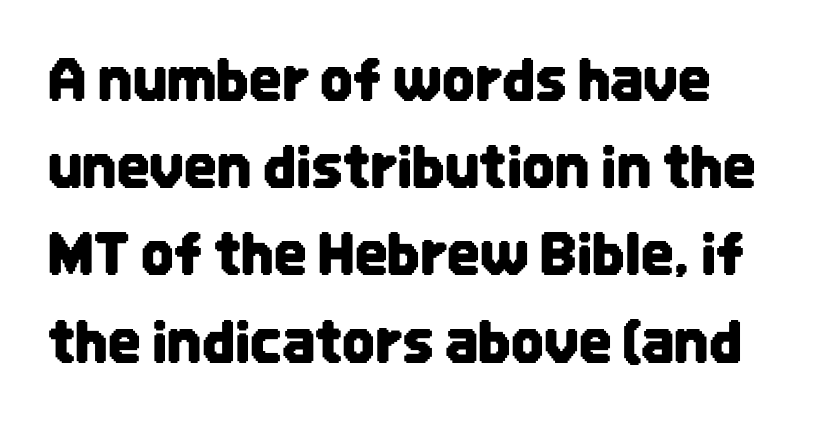
{"serif": "no", "italic": "no", "width": "condensed", "stroke_contrast": "low", "x_height": "large", "monospaced": "no", "underline": "no", "line_spacing": "normal", "line_spacing_ratio": 1.53, "letter_spacing": "normal", "letter_spacing_em": 0.0, "glyph_px": 57}
